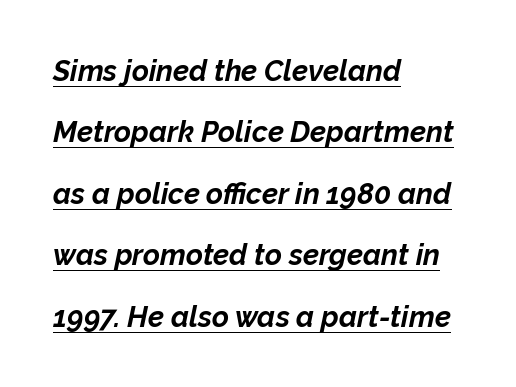
Q: Is the text bold? A: Yes.
Q: Is the text italic (slanted)? A: Yes, it leans right by about 12 degrees.
Q: Is the text underlined? A: Yes.
Q: How is the paragraph aligned? A: Left-aligned.
Q: Is the spacing between letters normal or unusually wide? A: Normal.
Q: Is the spacing between lines tight, normal or loose? A: Loose.
Q: Width (condensed, normal, or wide)? A: Normal.
Q: Stroke contrast? A: Low.
Q: x-height? A: Medium.
Q: Monospaced? A: No.
